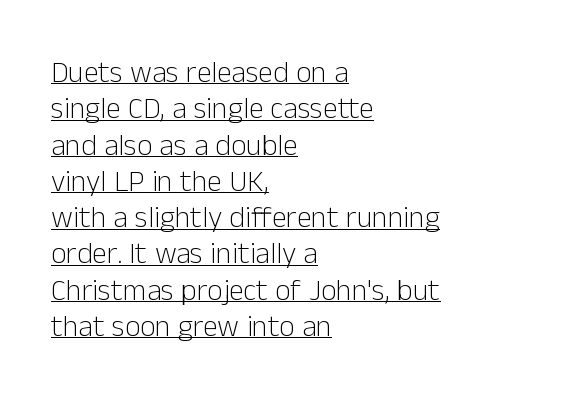
Are there feet on the stems? There aren't — it's a sans. These glyphs show unthickened strokes, regular width or finer. The passage shown is underscored from start to finish. This rendering leaves character spacing at its baseline value. This sample has the flowing, uneven cadence of proportional lettering.
